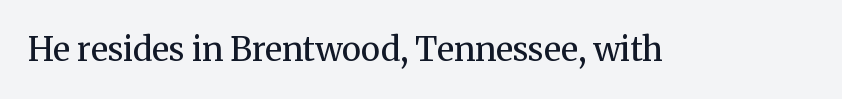
This sample uses plain, unmodified letter spacing. Old-style or modern, the face here clearly has serifs. The space beneath each line is pristine and unruled. A typesetter would call this proportional, since set widths differ per character. Do the letters lean? They stand straight. This reads as an unemphasized weight, regular at the heaviest.
